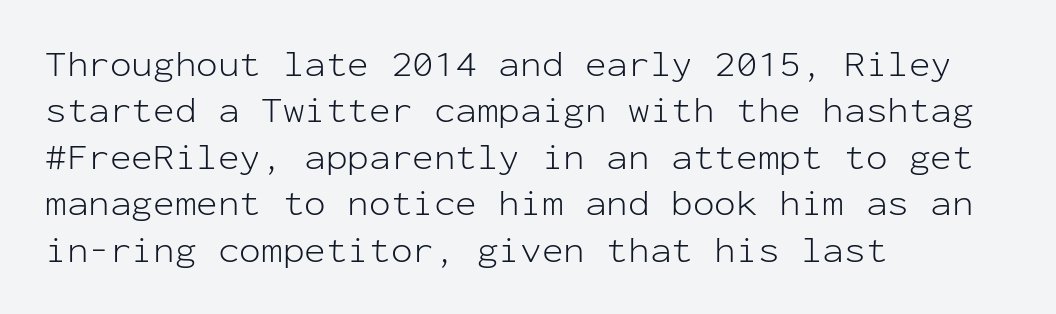
{"serif": "no", "italic": "no", "bold": "no", "weight": "light", "width": "normal", "stroke_contrast": "low", "x_height": "medium", "monospaced": "yes", "underline": "no", "align": "left", "line_spacing": "normal", "line_spacing_ratio": 1.29, "letter_spacing": "normal", "letter_spacing_em": 0.0, "glyph_px": 36}
